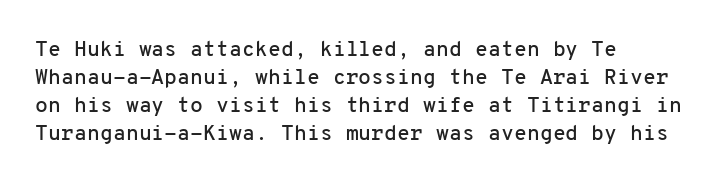
The image shows 21 px text type, upright; set left-aligned, normal line spacing (1.34x), normal letter spacing, not underlined.
